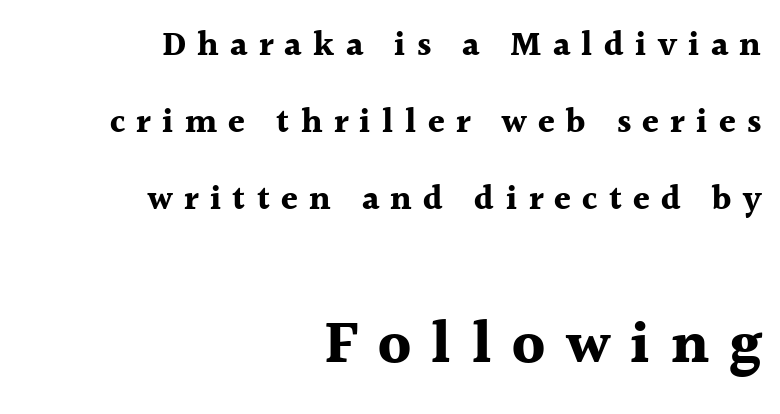
The image shows 60 px bold serif type, upright; set right-aligned, loose line spacing (2.27x), unusually wide letter spacing (+0.33 em), not underlined; the second (bottom) block is 1.76x larger; a medium x-height.
